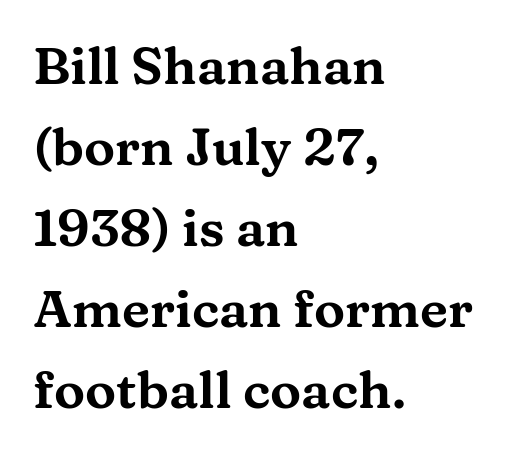
The image shows 52 px wide serif type, upright; set left-aligned, normal line spacing (1.56x), normal letter spacing, not underlined; medium stroke contrast and a medium x-height.
